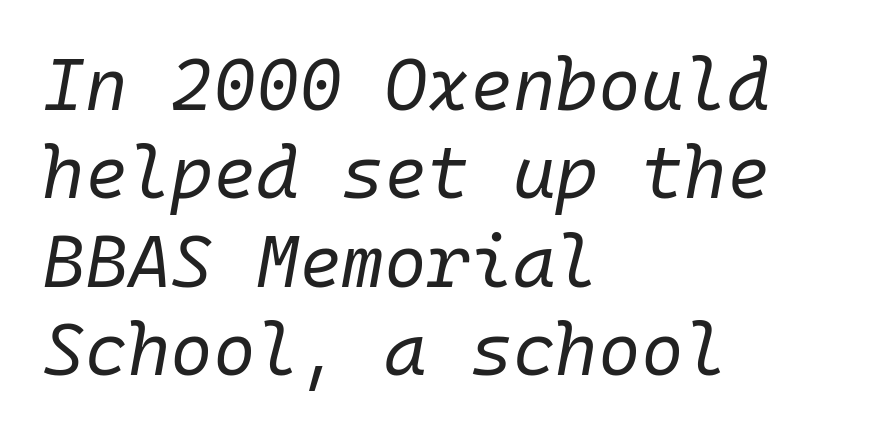
The image shows 73 px regular-weight type, italic (leaning right), monospaced; set left-aligned, line spacing 1.21x, normal letter spacing, not underlined; low stroke contrast and a medium x-height.
